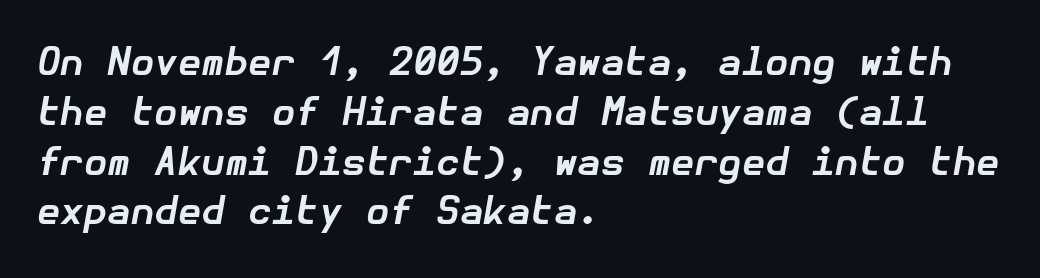
Characters follow at the spacing the type designer built in. The specimen reads as italic at a glance. The designer left line spacing at the default. Descender tails drop into unmarked territory. Which margin do the lines hug? The left one — the right edge is uneven. The font is running at its bold setting.
